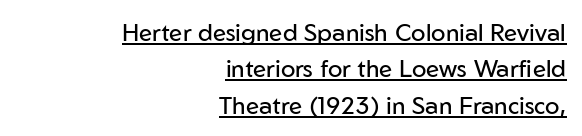
This sample keeps an unexceptional amount of space between lines. Students, note that the glyphs here touch the page at normal intervals. Quick note: not italic, upright. Descenders here cross a horizontal rule under the line. Line endings align vertically; line beginnings do not.
